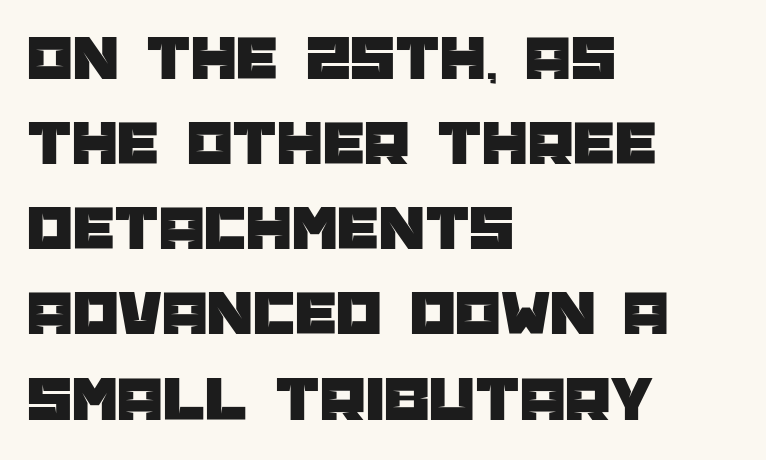
Q: Is the text italic (slanted)? A: No, it is upright.
Q: Is the typeface a serif or a sans-serif typeface? A: Sans-serif.
Q: Is the text underlined? A: No.
Q: How is the paragraph aligned? A: Left-aligned.
Q: Is the spacing between letters normal or unusually wide? A: Normal.
Q: Is the spacing between lines tight, normal or loose? A: Normal.
Q: Width (condensed, normal, or wide)? A: Normal.
Q: Stroke contrast? A: Low.
Q: x-height? A: Large.
Q: Monospaced? A: No.
